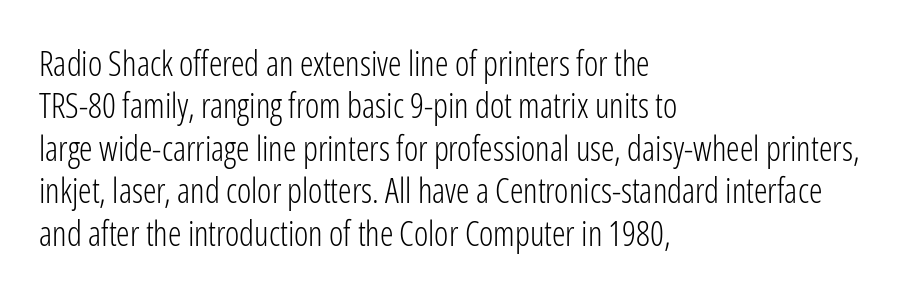
{"serif": "no", "italic": "no", "bold": "no", "weight": "light", "width": "condensed", "stroke_contrast": "low", "x_height": "medium", "monospaced": "no", "underline": "no", "align": "left", "line_spacing": "normal", "line_spacing_ratio": 1.25, "letter_spacing": "normal", "letter_spacing_em": 0.0, "glyph_px": 34}
